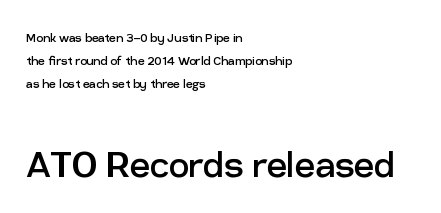
No chunkiness to these letters — they're not bold. Each word holds together tightly as a unit, with standard inter-letter gaps. Rule under the text: the space is simply empty. The passage shown is typeset with a sans-serif family.
